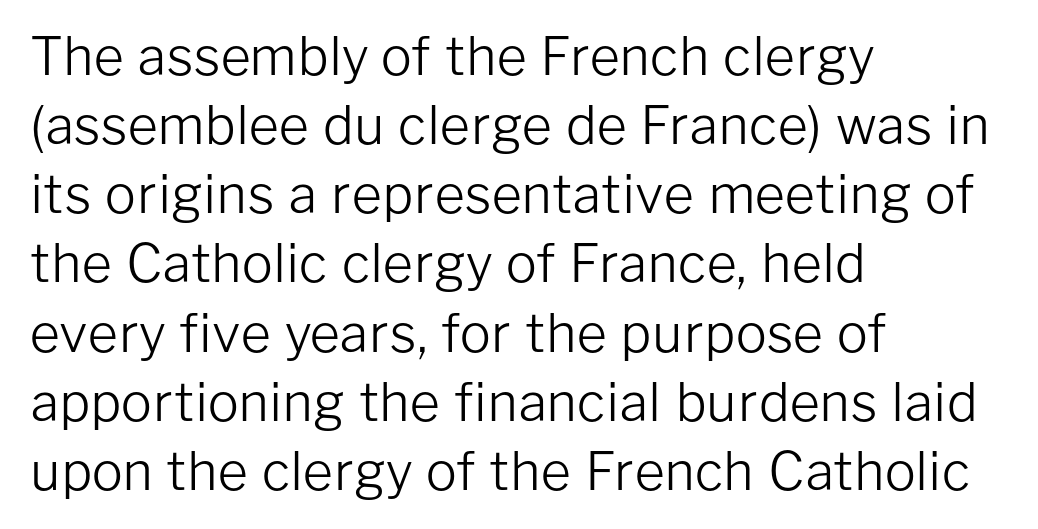
{"serif": "no", "italic": "no", "bold": "no", "weight": "light", "width": "normal", "stroke_contrast": "low", "x_height": "medium", "monospaced": "no", "underline": "no", "align": "left", "line_spacing": "normal", "line_spacing_ratio": 1.33, "letter_spacing": "normal", "letter_spacing_em": 0.0, "glyph_px": 52}
